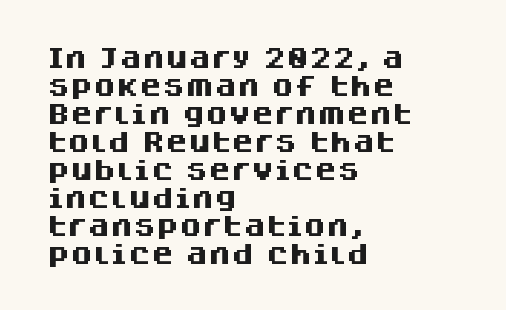
Q: Is the text bold? A: Yes.
Q: Is the text italic (slanted)? A: No, it is upright.
Q: Is the text underlined? A: No.
Q: How is the paragraph aligned? A: Left-aligned.
Q: Is the spacing between letters normal or unusually wide? A: Normal.
